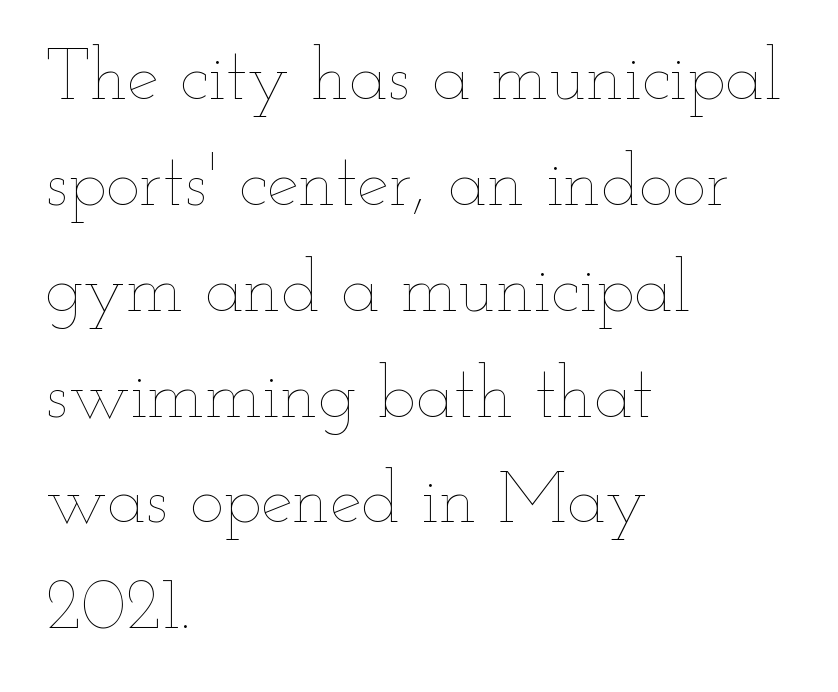
The image shows 72 px thin, wide type, upright; set left-aligned, normal line spacing (1.47x), normal letter spacing, not underlined; low stroke contrast and a small x-height.
